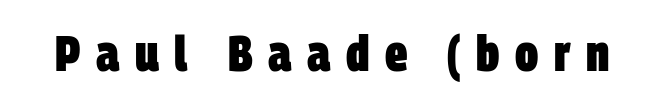
Set as a true bold cut, around the 700 mark. Letterform terminals end flat and unadorned throughout the passage. The horizontal fit of the characters is loose and conspicuously gappy. Is this a fixed-width face? No — the glyphs have proportional, varying widths.
